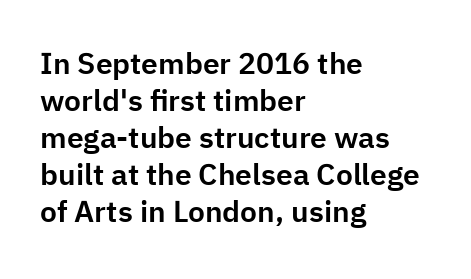
{"serif": "no", "italic": "no", "width": "normal", "stroke_contrast": "low", "x_height": "medium", "monospaced": "no", "underline": "no", "align": "left", "line_spacing_ratio": 1.23, "letter_spacing": "normal", "letter_spacing_em": 0.0, "glyph_px": 30}
